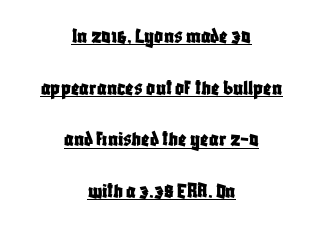
Every character sits straight up, as roman type does. Spacing between characters is what you'd get straight out of the box. In CSS terms this would be text-align: center. You could fit nearly another row in the gap between these rows.
